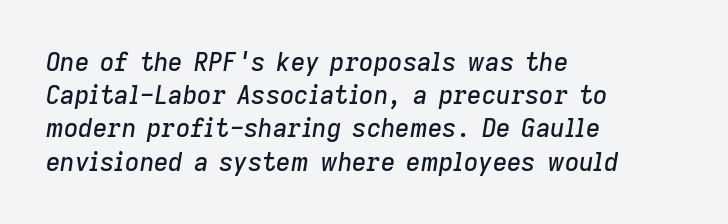
The image shows 25 px text type, italic (leaning right); set left-aligned, normal line spacing (1.33x), normal letter spacing, not underlined.
